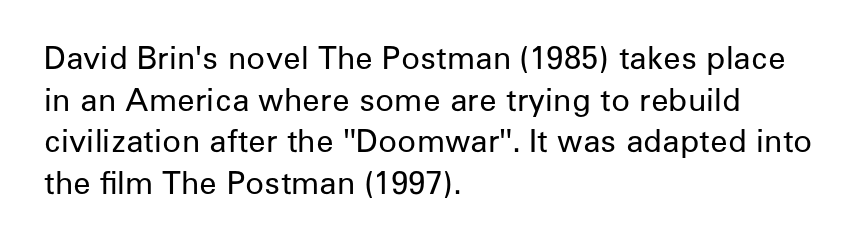
Here the glyphs are tracked normally, forming tight word shapes. Successive baselines arrive at the customary interval. The rendering uses natural spacing where letterforms have individual widths. Reading down the block, your eye returns to a fixed left position each line.
